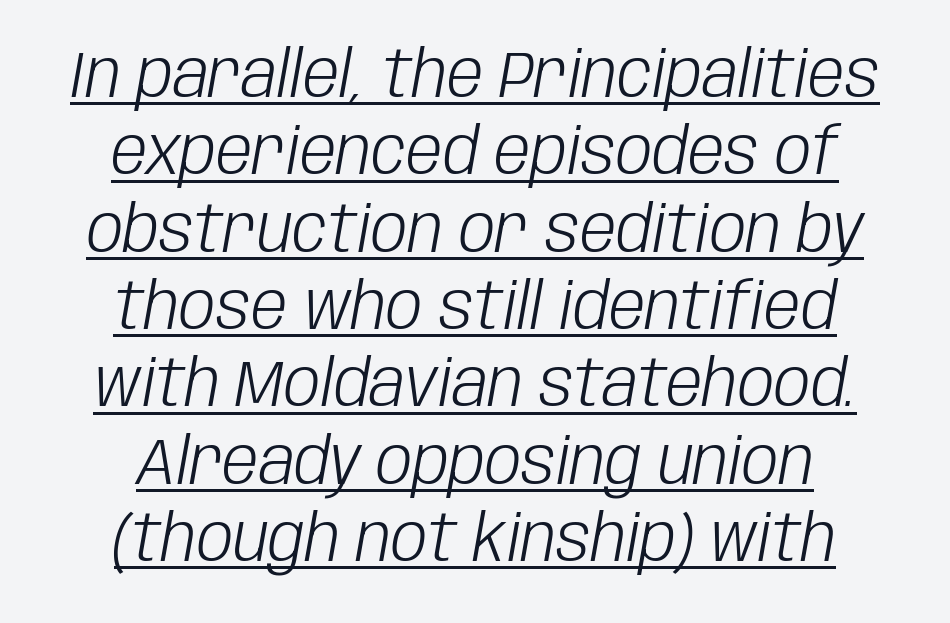
The image shows 65 px light, condensed type, italic (leaning right); set centered, line spacing 1.19x, normal letter spacing, underlined; low stroke contrast and a large x-height.
